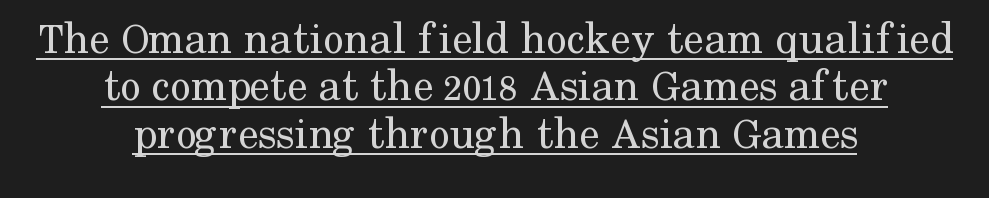
The image shows 46 px regular-weight serif type, upright; set centered, tight line spacing (1.03x), normal letter spacing, underlined; medium stroke contrast and a medium x-height.
